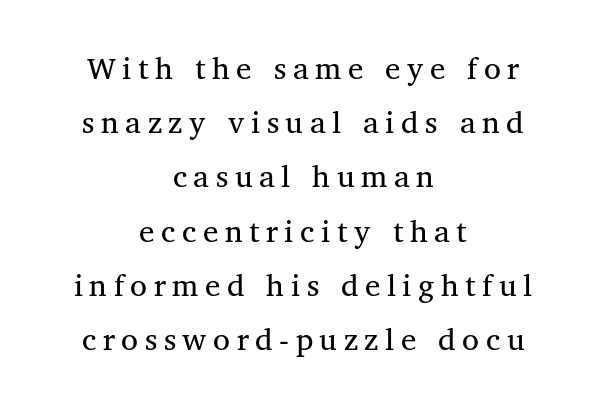
A clean baseline with only descenders dipping below it. The type family on display is of the serif kind. These lines are rendered in a variable-pitch font. Short note: letters widely spaced. A student would call this center alignment; a typographer would say set centered. It's the straight-up-and-down kind of type.
